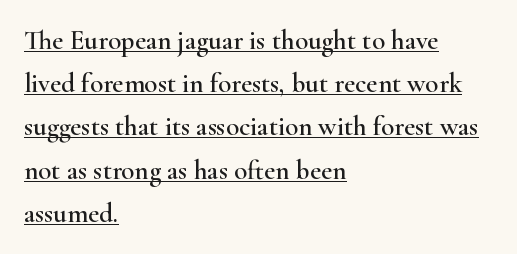
The image shows 27 px text type, upright; set left-aligned, normal line spacing (1.6x), normal letter spacing, underlined.
